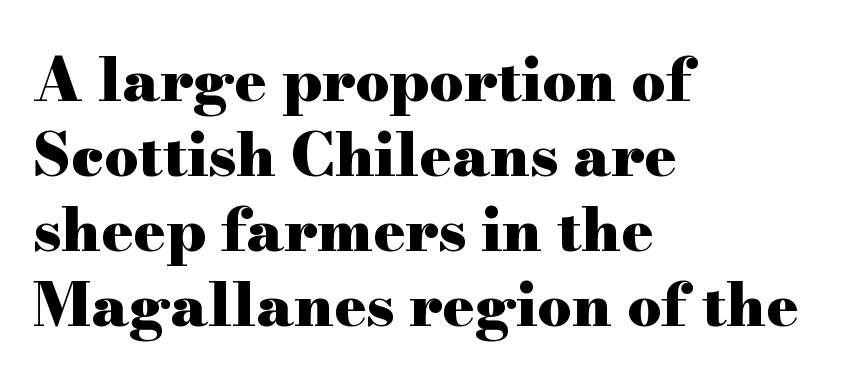
The image shows 60 px heavy, wide serif type, upright; set left-aligned, normal line spacing (1.25x), normal letter spacing, not underlined; high stroke contrast and a small x-height.
